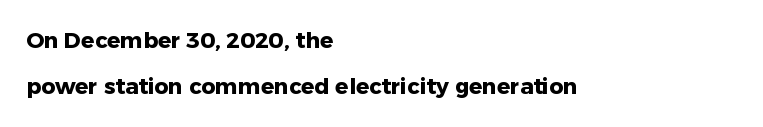
The image shows 22 px bold type, upright; set left-aligned, loose line spacing (2.11x), normal letter spacing, not underlined.
